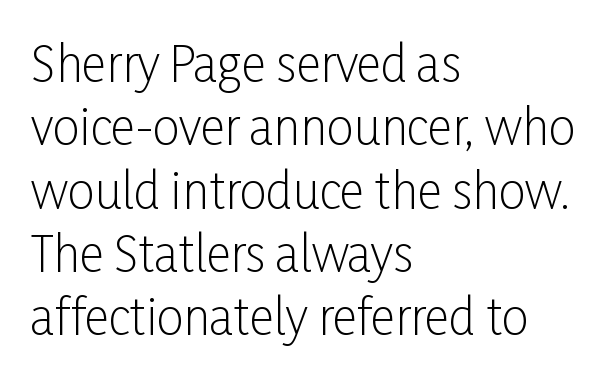
Q: Is the text bold? A: No.
Q: Is the text italic (slanted)? A: No, it is upright.
Q: Is the typeface a serif or a sans-serif typeface? A: Sans-serif.
Q: Is the text underlined? A: No.
Q: How is the paragraph aligned? A: Left-aligned.
Q: Is the spacing between letters normal or unusually wide? A: Normal.
Q: Is the spacing between lines tight, normal or loose? A: Normal.
Q: Width (condensed, normal, or wide)? A: Condensed.
Q: Stroke contrast? A: Low.
Q: x-height? A: Medium.
Q: Monospaced? A: No.
